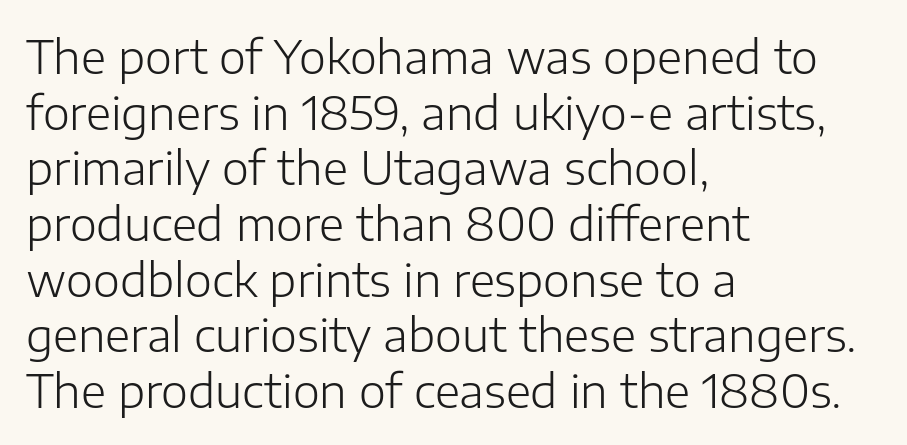
Q: Is the text bold? A: No.
Q: Is the text italic (slanted)? A: No, it is upright.
Q: Is the typeface a serif or a sans-serif typeface? A: Sans-serif.
Q: Is the text underlined? A: No.
Q: How is the paragraph aligned? A: Left-aligned.
Q: Is the spacing between letters normal or unusually wide? A: Normal.
Q: Width (condensed, normal, or wide)? A: Normal.
Q: Stroke contrast? A: Low.
Q: x-height? A: Medium.
Q: Monospaced? A: No.
